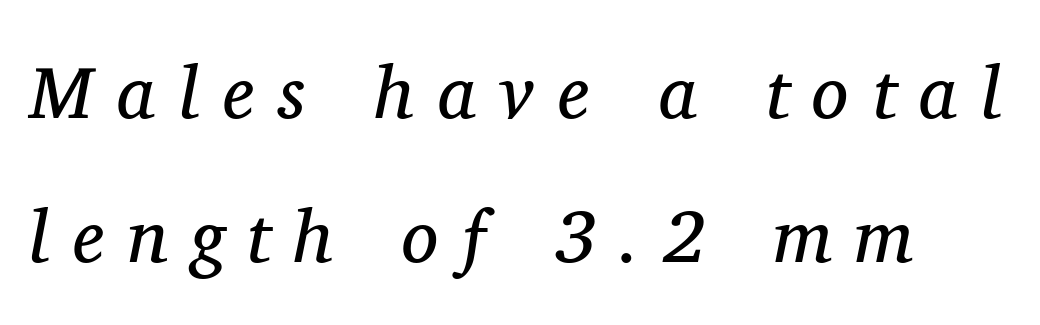
Q: Is the text bold? A: No.
Q: Is the text italic (slanted)? A: Yes, it leans right by about 11 degrees.
Q: Is the typeface a serif or a sans-serif typeface? A: Serif.
Q: Is the text underlined? A: No.
Q: How is the paragraph aligned? A: Left-aligned.
Q: Is the spacing between letters normal or unusually wide? A: Unusually wide.
Q: Is the spacing between lines tight, normal or loose? A: Loose.
Q: Width (condensed, normal, or wide)? A: Normal.
Q: Stroke contrast? A: Medium.
Q: x-height? A: Medium.
Q: Monospaced? A: No.
